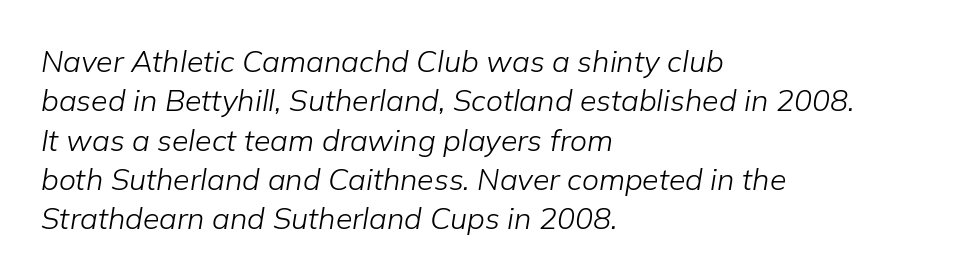
Q: Is the text bold? A: No.
Q: Is the text italic (slanted)? A: Yes, it leans right by about 9 degrees.
Q: Is the text underlined? A: No.
Q: How is the paragraph aligned? A: Left-aligned.
Q: Is the spacing between letters normal or unusually wide? A: Normal.
Q: Is the spacing between lines tight, normal or loose? A: Normal.
Q: Width (condensed, normal, or wide)? A: Normal.
Q: Stroke contrast? A: Low.
Q: x-height? A: Medium.
Q: Monospaced? A: No.
